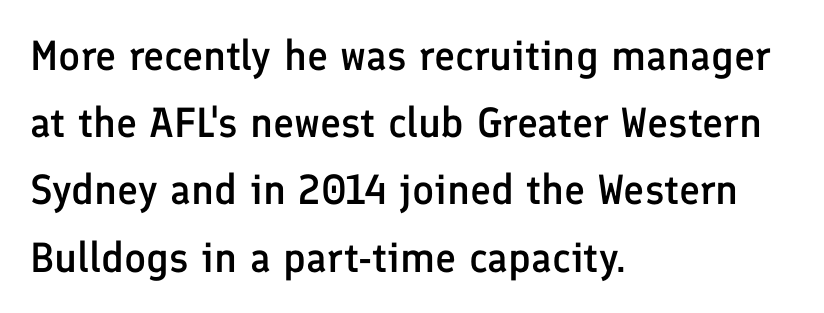
Q: Is the text bold? A: Semi-bold.
Q: Is the text italic (slanted)? A: No, it is upright.
Q: Is the typeface a serif or a sans-serif typeface? A: Sans-serif.
Q: Is the text underlined? A: No.
Q: How is the paragraph aligned? A: Left-aligned.
Q: Is the spacing between letters normal or unusually wide? A: Normal.
Q: Is the spacing between lines tight, normal or loose? A: Normal.
Q: Width (condensed, normal, or wide)? A: Normal.
Q: Stroke contrast? A: Low.
Q: x-height? A: Medium.
Q: Monospaced? A: No.
